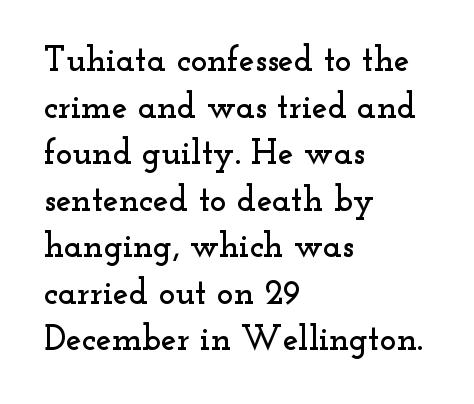
Q: Is the text italic (slanted)? A: No, it is upright.
Q: Is the typeface a serif or a sans-serif typeface? A: Serif.
Q: Is the text underlined? A: No.
Q: How is the paragraph aligned? A: Left-aligned.
Q: Is the spacing between letters normal or unusually wide? A: Normal.
Q: Is the spacing between lines tight, normal or loose? A: Normal.
Q: Width (condensed, normal, or wide)? A: Wide.
Q: Stroke contrast? A: Low.
Q: x-height? A: Small.
Q: Monospaced? A: No.
